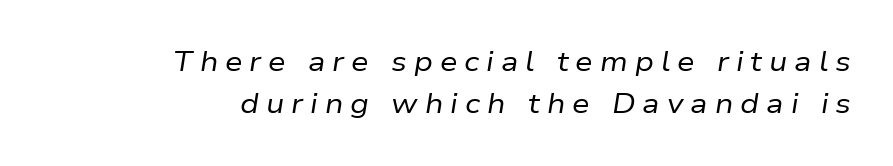
The image shows 28 px regular-weight type, italic (leaning right); set right-aligned, normal line spacing (1.51x), unusually wide letter spacing (+0.25 em), not underlined; low stroke contrast and a medium x-height.
